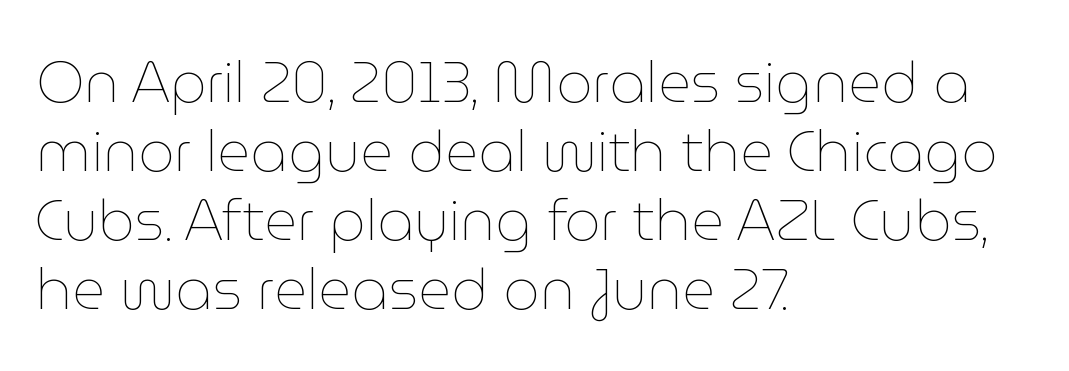
{"italic": "no", "bold": "no", "weight": "thin", "width": "normal", "stroke_contrast": "low", "x_height": "medium", "monospaced": "no", "underline": "no", "align": "left", "line_spacing_ratio": 1.21, "letter_spacing": "normal", "letter_spacing_em": 0.0, "glyph_px": 57}
